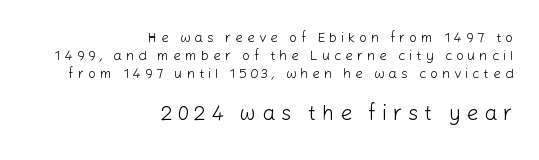
Q: Is the text bold? A: No.
Q: Is the text italic (slanted)? A: No, it is upright.
Q: Is the text underlined? A: No.
Q: How is the paragraph aligned? A: Right-aligned.
Q: Is the spacing between letters normal or unusually wide? A: Unusually wide.
Q: Is the spacing between lines tight, normal or loose? A: Normal.
Q: Which block of text is set in a larger size, the first (top) or the second (bottom)? A: The second (bottom) one.
